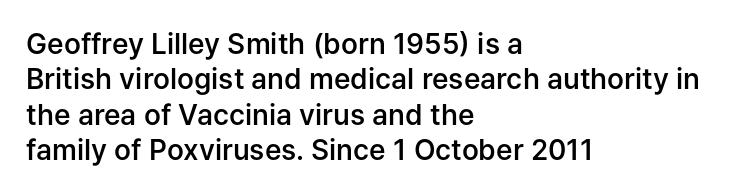
The face used here is a sans, in the tradition of grotesques and geometrics. A typesetter would call this zero additional tracking. Proportional: the letters do not fall into vertical columns. Leftover space on each line is placed entirely after the last word. Regular leading.
